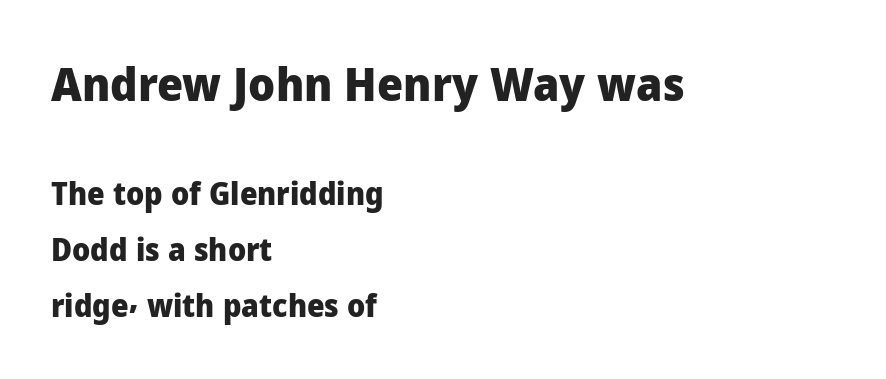
Q: Is the text bold? A: Yes.
Q: Is the text italic (slanted)? A: No, it is upright.
Q: Is the typeface a serif or a sans-serif typeface? A: Sans-serif.
Q: Is the text underlined? A: No.
Q: How is the paragraph aligned? A: Left-aligned.
Q: Is the spacing between letters normal or unusually wide? A: Normal.
Q: Which block of text is set in a larger size, the first (top) or the second (bottom)? A: The first (top) one.
Q: Width (condensed, normal, or wide)? A: Normal.
Q: Stroke contrast? A: Low.
Q: x-height? A: Medium.
Q: Monospaced? A: No.
